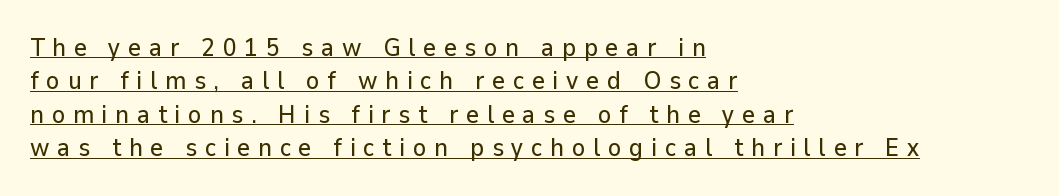
Regular leading. If you drew a ruler down the left edge, every line would touch it. Posture: upright roman. Display-style spreading of the glyphs; the letterfit is very open.
